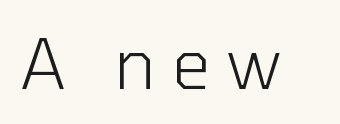
Q: Is the text bold? A: No.
Q: Is the text italic (slanted)? A: No, it is upright.
Q: Is the typeface a serif or a sans-serif typeface? A: Sans-serif.
Q: Is the text underlined? A: No.
Q: Is the spacing between letters normal or unusually wide? A: Unusually wide.
Q: Width (condensed, normal, or wide)? A: Normal.
Q: Stroke contrast? A: Low.
Q: x-height? A: Medium.
Q: Monospaced? A: No.
